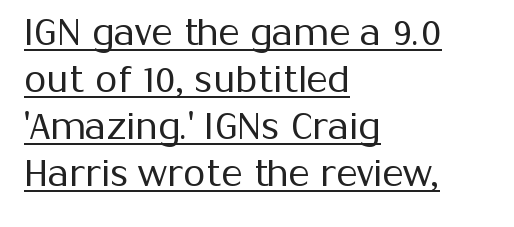
Unlike a traditional serif, this face leaves its strokes unadorned. The words here are underlined. Stems here are at most as thick as an everyday book face. A typesetter would call this leading conventional body-copy spacing. The passage shown is typed in a proportional face where columns would drift. The typography opts for an upright posture over an oblique one.
